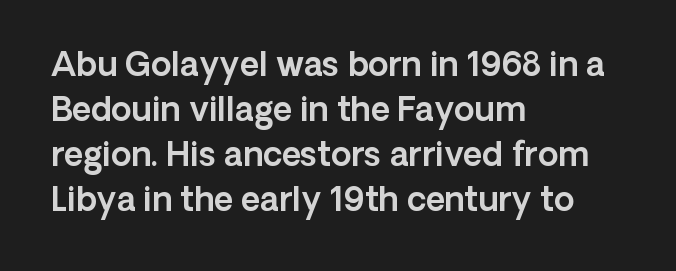
The image shows 33 px sans-serif type, upright; set left-aligned, normal line spacing (1.36x), normal letter spacing, not underlined; a medium x-height.
